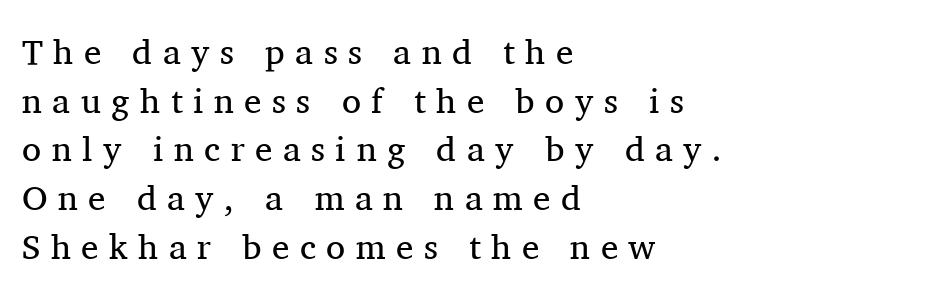
Q: Is the text bold? A: No.
Q: Is the text italic (slanted)? A: No, it is upright.
Q: Is the typeface a serif or a sans-serif typeface? A: Serif.
Q: Is the text underlined? A: No.
Q: How is the paragraph aligned? A: Left-aligned.
Q: Is the spacing between letters normal or unusually wide? A: Unusually wide.
Q: Is the spacing between lines tight, normal or loose? A: Normal.
Q: Width (condensed, normal, or wide)? A: Normal.
Q: Stroke contrast? A: Medium.
Q: x-height? A: Medium.
Q: Monospaced? A: No.
